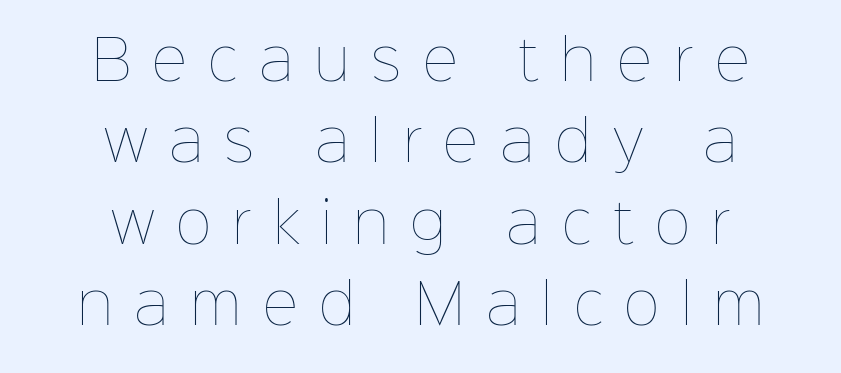
The image shows 55 px thin type, upright; set centered, normal line spacing (1.48x), unusually wide letter spacing (+0.39 em), not underlined; low stroke contrast and a medium x-height.
